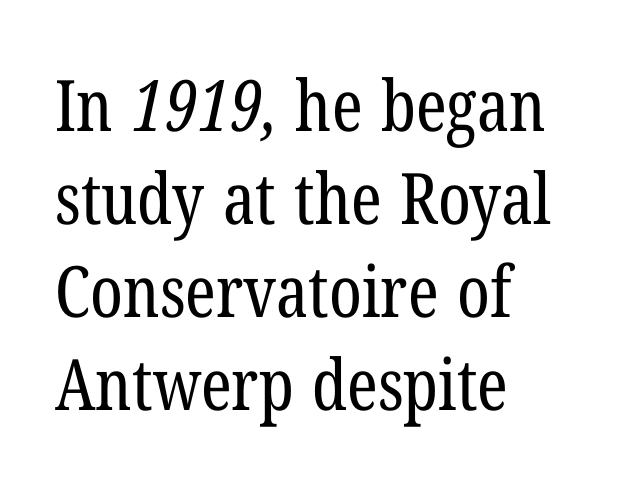
Q: Is the text bold? A: No.
Q: Is the typeface a serif or a sans-serif typeface? A: Serif.
Q: Is the text underlined? A: No.
Q: How is the paragraph aligned? A: Left-aligned.
Q: Is the spacing between letters normal or unusually wide? A: Normal.
Q: Is the spacing between lines tight, normal or loose? A: Normal.
Q: Width (condensed, normal, or wide)? A: Condensed.
Q: Stroke contrast? A: Low.
Q: x-height? A: Medium.
Q: Monospaced? A: No.
